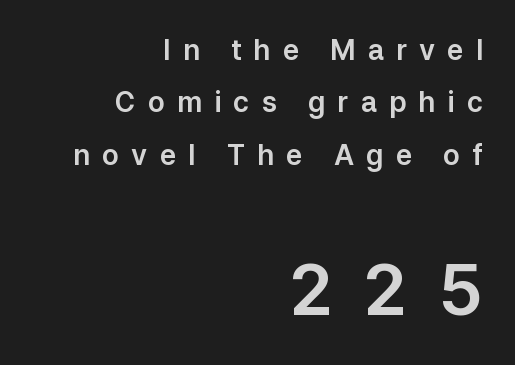
Q: Is the text italic (slanted)? A: No, it is upright.
Q: Is the typeface a serif or a sans-serif typeface? A: Sans-serif.
Q: Is the text underlined? A: No.
Q: How is the paragraph aligned? A: Right-aligned.
Q: Is the spacing between letters normal or unusually wide? A: Unusually wide.
Q: Which block of text is set in a larger size, the first (top) or the second (bottom)? A: The second (bottom) one.
Q: Width (condensed, normal, or wide)? A: Normal.
Q: Stroke contrast? A: Low.
Q: x-height? A: Medium.
Q: Monospaced? A: No.
